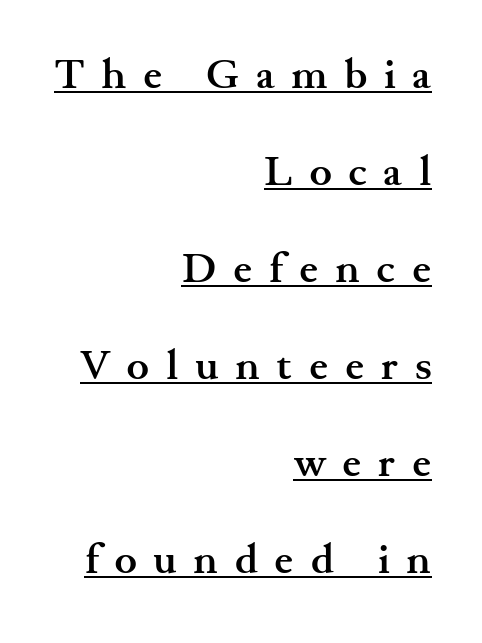
Look at the stroke-to-counter ratio: heavy, a bold. How would I describe the line gaps? Wide and relaxed. The letters stand straight up with perfectly vertical stems. Note the varied advance widths — an 'i' is clearly narrower than an 'm'.
